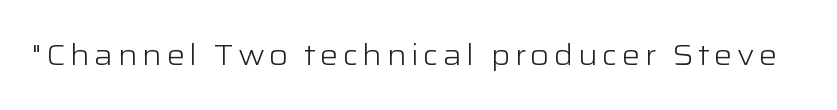
Unlike italic type, these characters show no tilt at all. The weight tops out at a normal text grade. Note the varied advance widths — an 'i' is clearly narrower than an 'm'. The gap between lines stays unmarked. No feet cap the strokes, marking this as sans-serif type.
